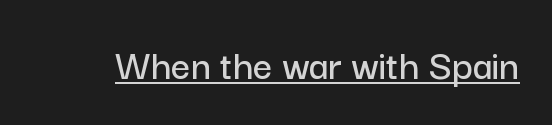
Q: Is the text italic (slanted)? A: No, it is upright.
Q: Is the typeface a serif or a sans-serif typeface? A: Sans-serif.
Q: Is the text underlined? A: Yes.
Q: Is the spacing between letters normal or unusually wide? A: Normal.
Q: Width (condensed, normal, or wide)? A: Normal.
Q: Stroke contrast? A: Low.
Q: x-height? A: Medium.
Q: Monospaced? A: No.
